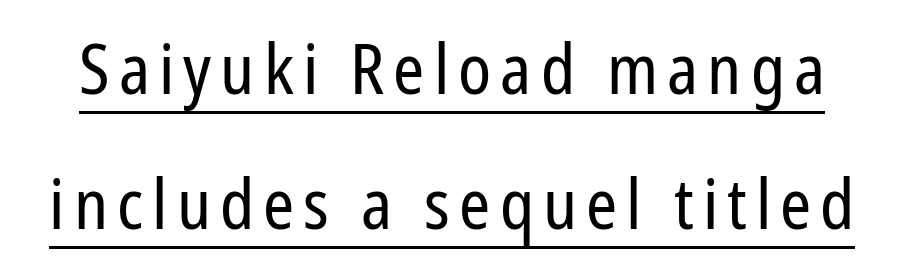
Stroke thickness stays within the range of a standard reading face or lighter. A great deal of white space separates one row of letters from the next. Is this a fixed-width face? No — the glyphs have proportional, varying widths. To sum up the face: it is a sans, with no serifs. The type sits square on the baseline with zero lean. Beneath each row of characters lies a ruled line.
